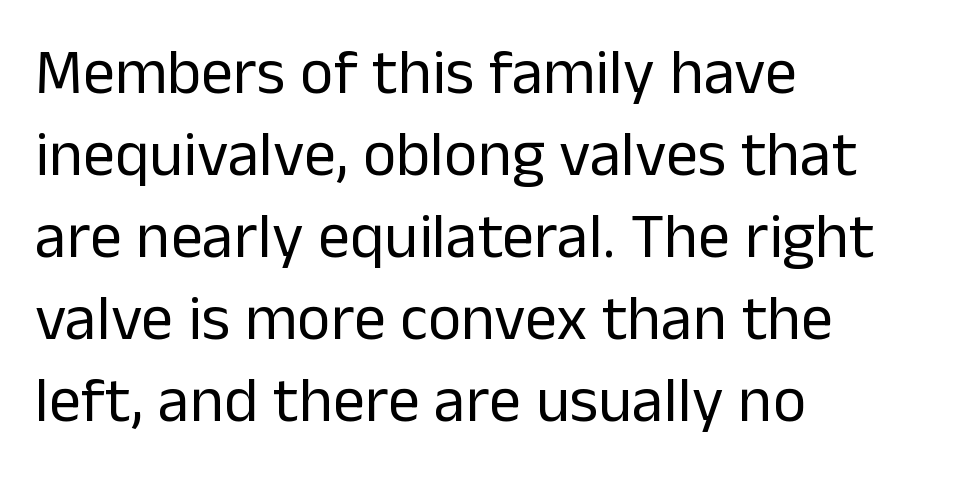
Q: Is the text bold? A: No.
Q: Is the text italic (slanted)? A: No, it is upright.
Q: Is the typeface a serif or a sans-serif typeface? A: Sans-serif.
Q: Is the text underlined? A: No.
Q: How is the paragraph aligned? A: Left-aligned.
Q: Is the spacing between letters normal or unusually wide? A: Normal.
Q: Is the spacing between lines tight, normal or loose? A: Normal.
Q: Width (condensed, normal, or wide)? A: Normal.
Q: Stroke contrast? A: Low.
Q: x-height? A: Medium.
Q: Monospaced? A: No.
